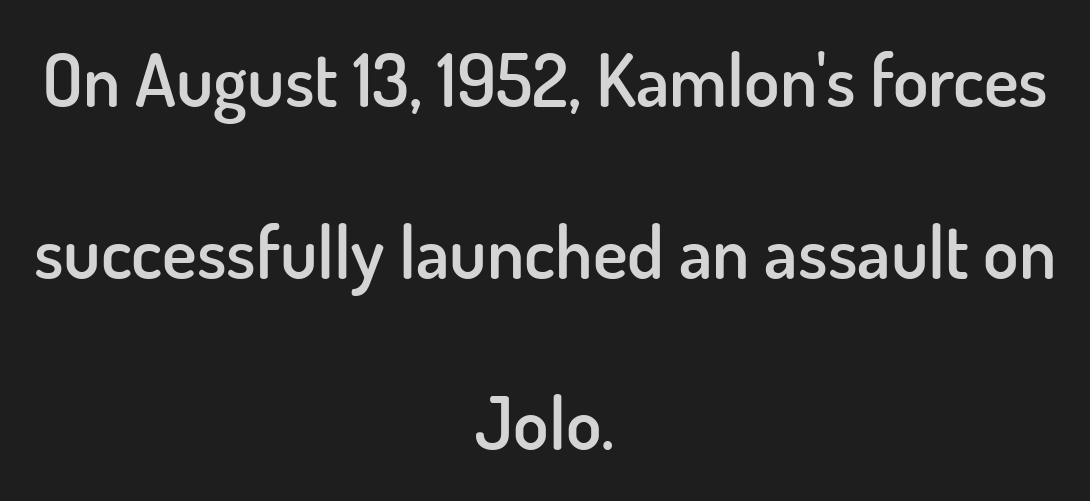
Nobody drew a line under any word here. The glyphs have the mass of a demibold cut, below bold. The font's upright variant was chosen for this text. Here the designer chose a conventional face with non-uniform glyph widths. Font category for this specimen: sans-serif.
